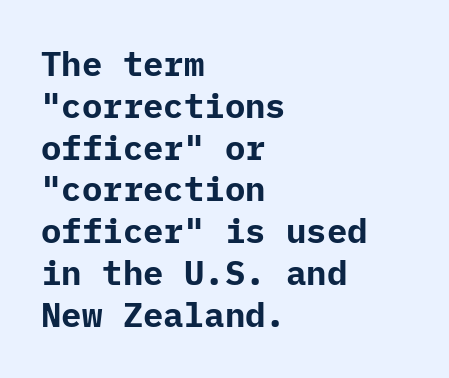
Just letters on the line, the space beneath them empty. The horizontal fit of the characters is conventional and even. Every row of glyphs begins at an identical x-position on the left. The characters display no serif detailing; their extremities are plain. The font's upright variant was chosen for this text. These words are printed bold, with thick strokes throughout.
